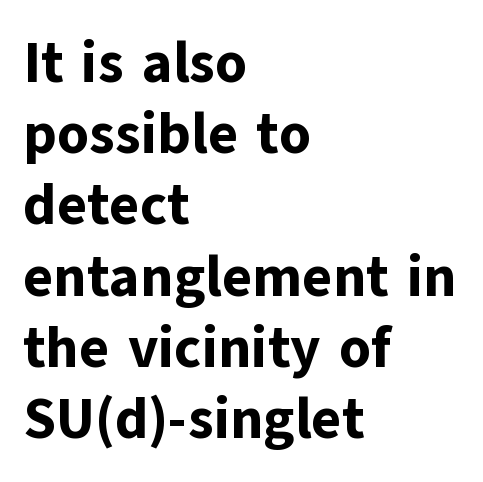
{"serif": "no", "italic": "no", "bold": "yes", "weight": "bold", "width": "normal", "stroke_contrast": "low", "x_height": "medium", "monospaced": "no", "underline": "no", "align": "left", "line_spacing": "normal", "line_spacing_ratio": 1.25, "letter_spacing": "normal", "letter_spacing_em": 0.0, "glyph_px": 57}
